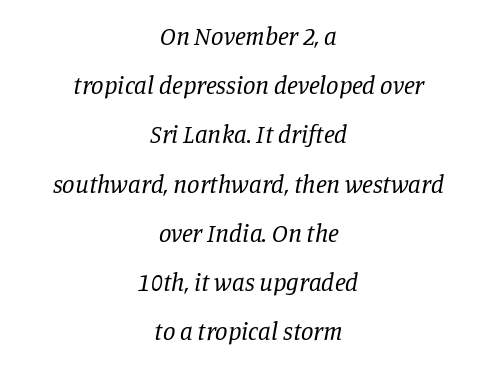
Q: Is the text bold? A: No.
Q: Is the text italic (slanted)? A: Yes, it leans right by about 11 degrees.
Q: Is the text underlined? A: No.
Q: How is the paragraph aligned? A: Centered.
Q: Is the spacing between letters normal or unusually wide? A: Normal.
Q: Is the spacing between lines tight, normal or loose? A: Loose.
